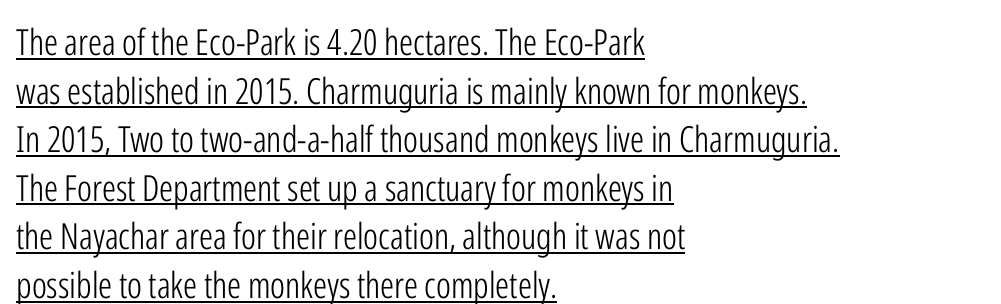
The letters look calm and open, with moderate or lighter stems. Characters follow at the spacing the type designer built in. Looks like someone drew a line under every word here. The rows are spaced the way most documents space them. The lettering holds an erect, upright posture throughout. Think of a printed novel: that variable character pitch is what you see here.
